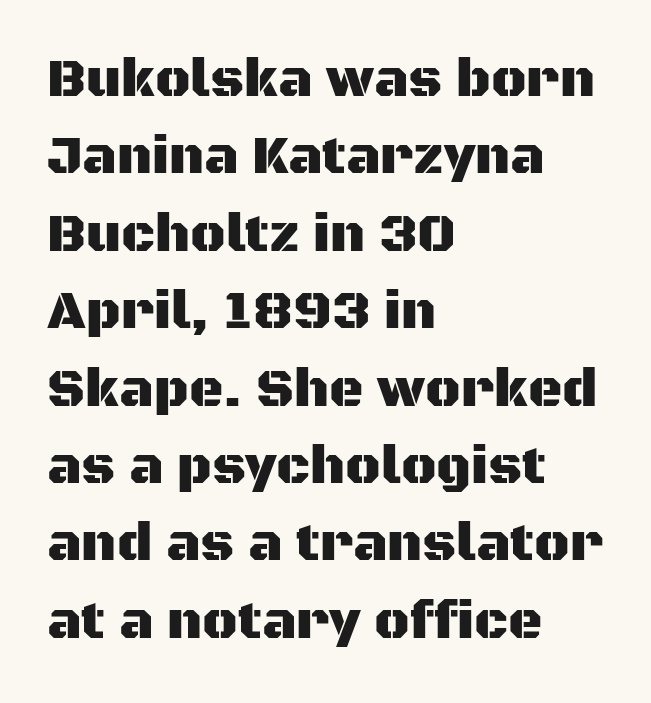
{"serif": "no", "italic": "no", "width": "normal", "stroke_contrast": "medium", "x_height": "large", "monospaced": "no", "underline": "no", "align": "left", "line_spacing": "normal", "line_spacing_ratio": 1.46, "letter_spacing": "normal", "letter_spacing_em": 0.0, "glyph_px": 53}
